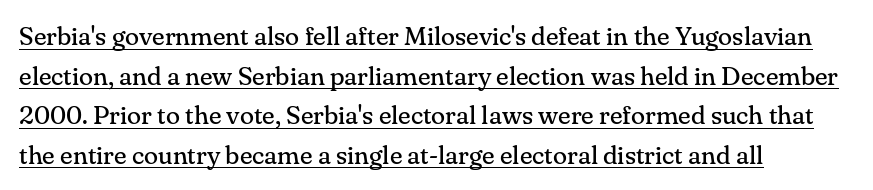
{"italic": "no", "bold": "no", "underline": "yes", "align": "left", "line_spacing": "normal", "line_spacing_ratio": 1.52, "letter_spacing": "normal", "letter_spacing_em": 0.0, "glyph_px": 26}
